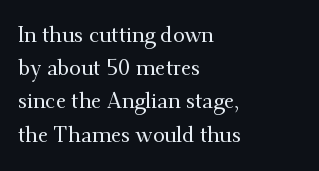
The tracking reads as untouched default to a designer's eye. Anything drawn beneath the words? Only blank space. Leading: standard. The lettering holds an erect, upright posture throughout.
